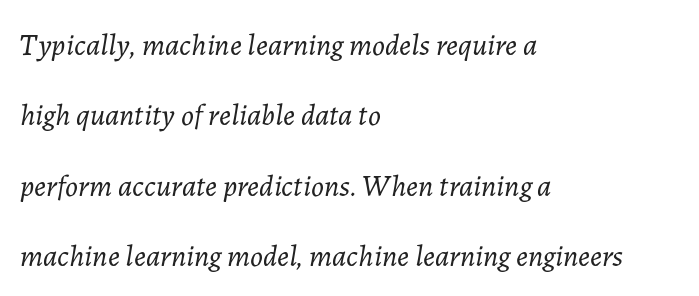
Q: Is the text bold? A: No.
Q: Is the text italic (slanted)? A: Yes, it leans right by about 7 degrees.
Q: Is the text underlined? A: No.
Q: How is the paragraph aligned? A: Left-aligned.
Q: Is the spacing between letters normal or unusually wide? A: Normal.
Q: Is the spacing between lines tight, normal or loose? A: Loose.
Q: Width (condensed, normal, or wide)? A: Normal.
Q: Stroke contrast? A: Low.
Q: x-height? A: Medium.
Q: Monospaced? A: No.
